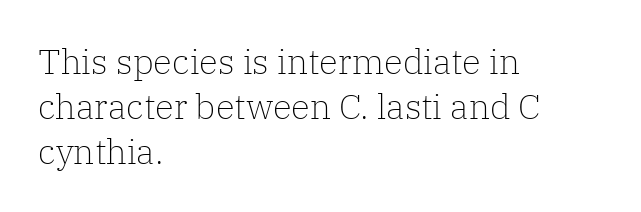
Character widths vary here, with narrow letters taking less room than wide ones. Visually the block forms a straight wall on the left and a jagged coastline on the right. The typeface chosen for these lines features serifs. This is the regular roman posture of the typeface. The designer left line spacing at the default. Inter-character spacing is left at the font's built-in metrics.
